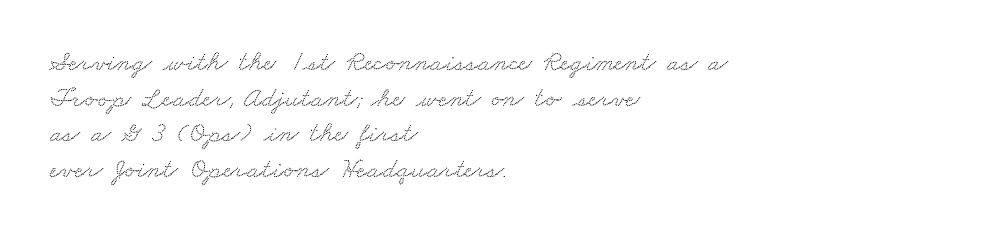
{"serif": "yes", "width": "wide", "stroke_contrast": "low", "x_height": "small", "monospaced": "no", "underline": "no", "align": "left", "line_spacing": "normal", "line_spacing_ratio": 1.27, "letter_spacing": "normal", "letter_spacing_em": 0.0, "glyph_px": 28}
